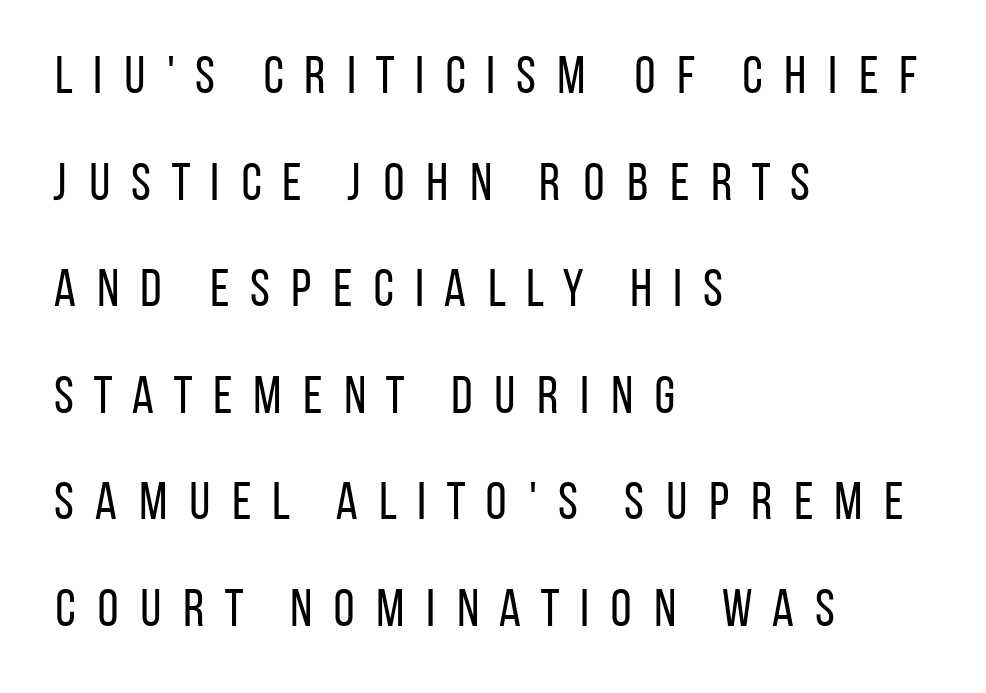
{"serif": "no", "italic": "no", "bold": "no", "weight": "regular", "width": "condensed", "stroke_contrast": "low", "x_height": "large", "monospaced": "no", "underline": "no", "align": "left", "line_spacing": "loose", "line_spacing_ratio": 2.01, "letter_spacing": "wide", "letter_spacing_em": 0.34, "glyph_px": 53}
